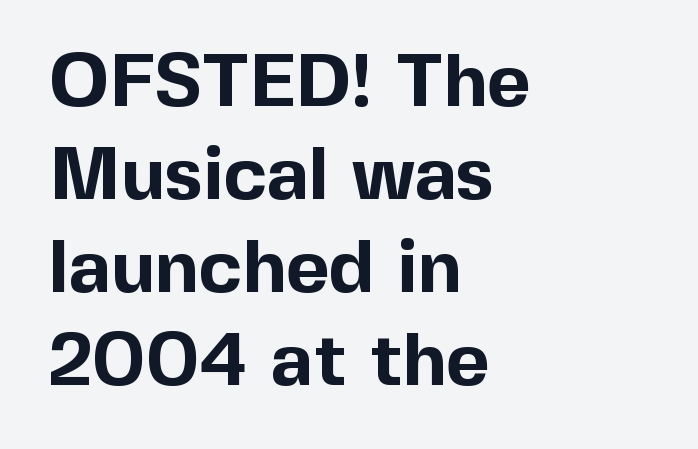
{"serif": "no", "italic": "no", "bold": "yes", "weight": "bold", "width": "normal", "x_height": "medium", "monospaced": "no", "underline": "no", "align": "left", "line_spacing_ratio": 1.24, "letter_spacing": "normal", "letter_spacing_em": 0.0, "glyph_px": 75}
